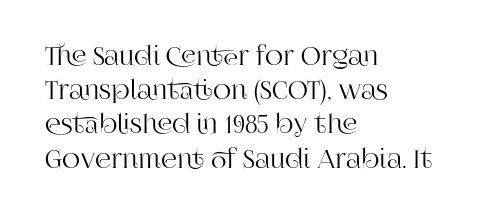
Q: Is the text italic (slanted)? A: No, it is upright.
Q: Is the text underlined? A: No.
Q: How is the paragraph aligned? A: Left-aligned.
Q: Is the spacing between letters normal or unusually wide? A: Normal.
Q: Is the spacing between lines tight, normal or loose? A: Normal.
